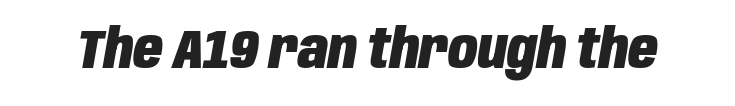
Q: Is the text bold? A: Yes.
Q: Is the text italic (slanted)? A: Yes, it leans right by about 10 degrees.
Q: Is the text underlined? A: No.
Q: Is the spacing between letters normal or unusually wide? A: Normal.
Q: Width (condensed, normal, or wide)? A: Condensed.
Q: Stroke contrast? A: Low.
Q: x-height? A: Large.
Q: Monospaced? A: No.
